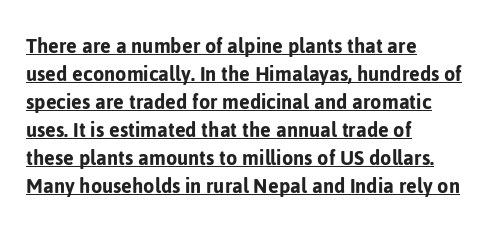
{"italic": "no", "underline": "yes", "align": "left", "line_spacing_ratio": 1.22, "letter_spacing": "normal", "letter_spacing_em": 0.0, "glyph_px": 23}
